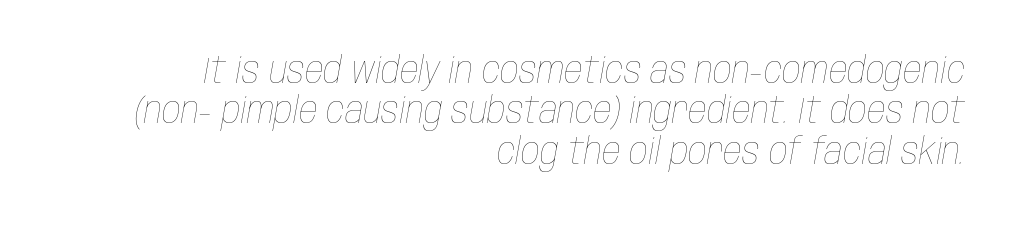
The image shows 37 px thin, condensed type, italic (leaning right); set right-aligned, tight line spacing (1.09x), normal letter spacing, not underlined; low stroke contrast and a large x-height.
